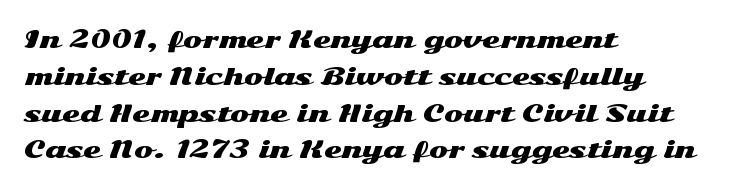
{"underline": "no", "align": "left", "line_spacing": "normal", "line_spacing_ratio": 1.6, "letter_spacing": "normal", "letter_spacing_em": 0.0, "glyph_px": 23}
